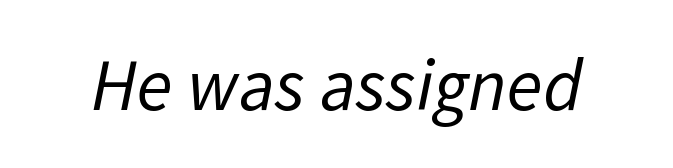
Q: Is the text bold? A: No.
Q: Is the typeface a serif or a sans-serif typeface? A: Sans-serif.
Q: Is the text underlined? A: No.
Q: Is the spacing between letters normal or unusually wide? A: Normal.
Q: Width (condensed, normal, or wide)? A: Normal.
Q: Stroke contrast? A: Low.
Q: x-height? A: Medium.
Q: Monospaced? A: No.
